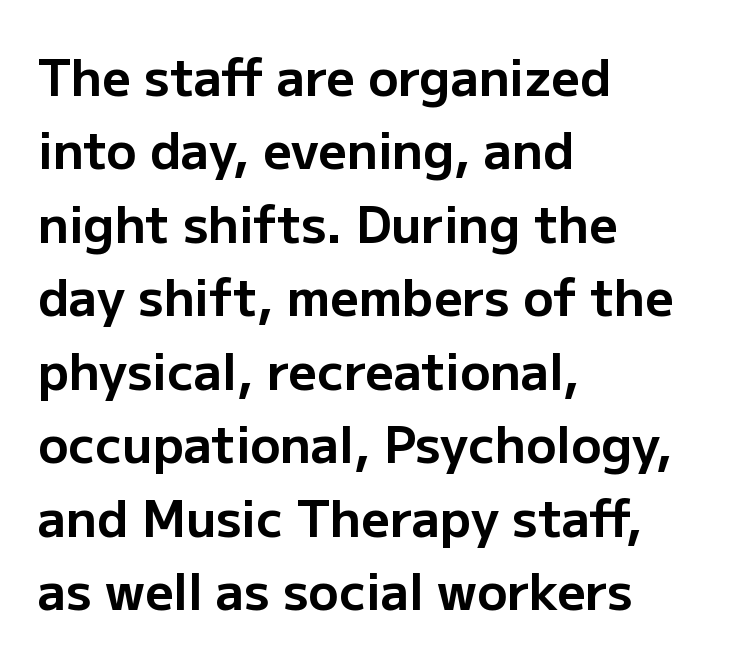
Q: Is the text bold? A: Yes.
Q: Is the text italic (slanted)? A: No, it is upright.
Q: Is the typeface a serif or a sans-serif typeface? A: Sans-serif.
Q: Is the text underlined? A: No.
Q: How is the paragraph aligned? A: Left-aligned.
Q: Is the spacing between letters normal or unusually wide? A: Normal.
Q: Is the spacing between lines tight, normal or loose? A: Normal.
Q: Width (condensed, normal, or wide)? A: Normal.
Q: Stroke contrast? A: Low.
Q: x-height? A: Medium.
Q: Monospaced? A: No.
